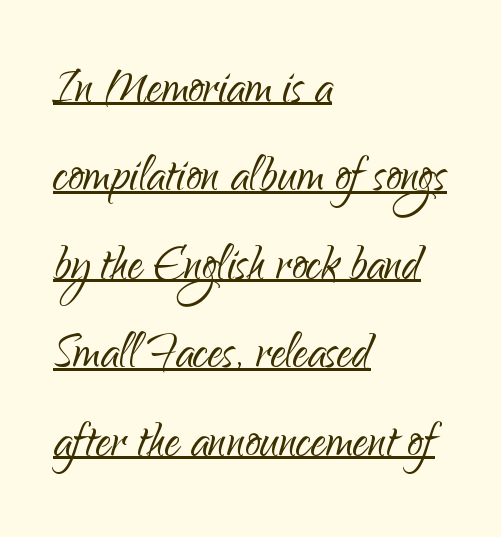
{"serif": "no", "bold": "no", "weight": "light", "width": "normal", "stroke_contrast": "low", "x_height": "small", "monospaced": "no", "underline": "yes", "align": "left", "line_spacing": "normal", "line_spacing_ratio": 1.45, "letter_spacing": "normal", "letter_spacing_em": 0.0, "glyph_px": 61}
